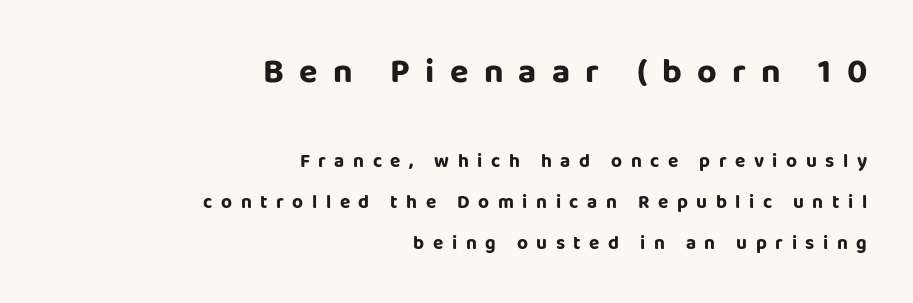
Q: Is the text bold? A: Yes.
Q: Is the text italic (slanted)? A: No, it is upright.
Q: Is the typeface a serif or a sans-serif typeface? A: Sans-serif.
Q: Is the text underlined? A: No.
Q: How is the paragraph aligned? A: Right-aligned.
Q: Is the spacing between letters normal or unusually wide? A: Unusually wide.
Q: Is the spacing between lines tight, normal or loose? A: Loose.
Q: Which block of text is set in a larger size, the first (top) or the second (bottom)? A: The first (top) one.
Q: Width (condensed, normal, or wide)? A: Normal.
Q: Stroke contrast? A: Low.
Q: x-height? A: Large.
Q: Monospaced? A: No.
